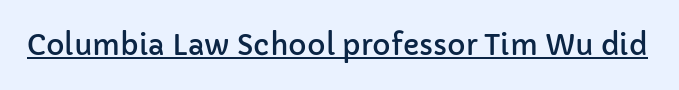
Each line of the rendering has a horizontal stroke beneath the glyphs. The letterforms sit shoulder to shoulder at normal distance. If you drew a line through each stem, it would be perfectly vertical. Nope, no serifs anywhere on these letters. This sample has the flowing, uneven cadence of proportional lettering.
